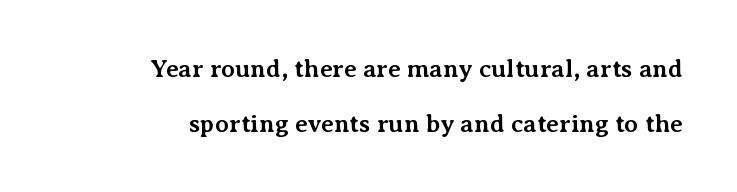
Letters rest on an invisible, unmarked baseline. The typesetting leans heavy: a genuine bold. Summary of vertical rhythm: relaxed, with wide interline spacing. Every character sits straight up, as roman type does. You could call the tracking neutral — neither tight nor loose. This rendering uses right alignment, leaving the left contour irregular.
